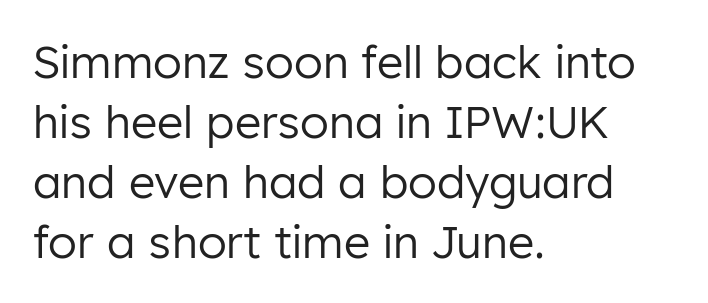
The image shows 45 px regular-weight sans-serif type, upright; set left-aligned, normal line spacing (1.33x), normal letter spacing, not underlined; low stroke contrast and a medium x-height.
